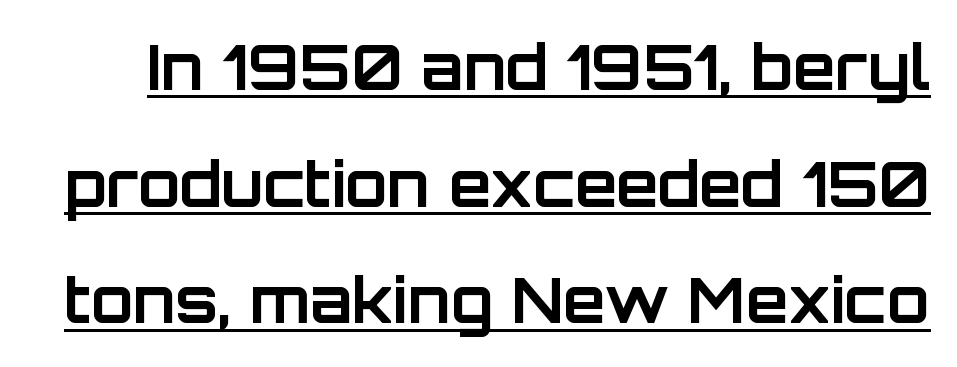
{"serif": "no", "italic": "no", "bold": "yes", "weight": "bold", "width": "normal", "stroke_contrast": "low", "x_height": "large", "monospaced": "no", "underline": "yes", "line_spacing_ratio": 1.88, "letter_spacing": "normal", "letter_spacing_em": 0.0, "glyph_px": 62}
